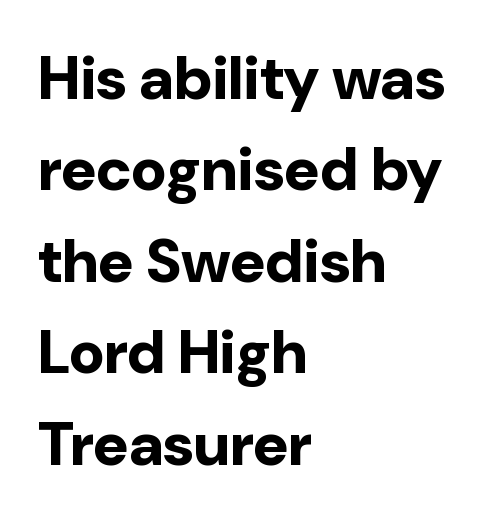
{"serif": "no", "italic": "no", "bold": "yes", "weight": "bold", "width": "normal", "stroke_contrast": "low", "x_height": "medium", "monospaced": "no", "underline": "no", "align": "left", "line_spacing": "normal", "line_spacing_ratio": 1.5, "letter_spacing": "normal", "letter_spacing_em": 0.0, "glyph_px": 61}
